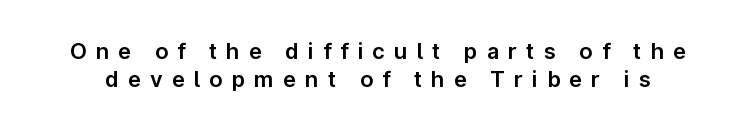
The image shows 22 px text type, upright; set normal line spacing (1.29x), unusually wide letter spacing (+0.41 em), not underlined.
